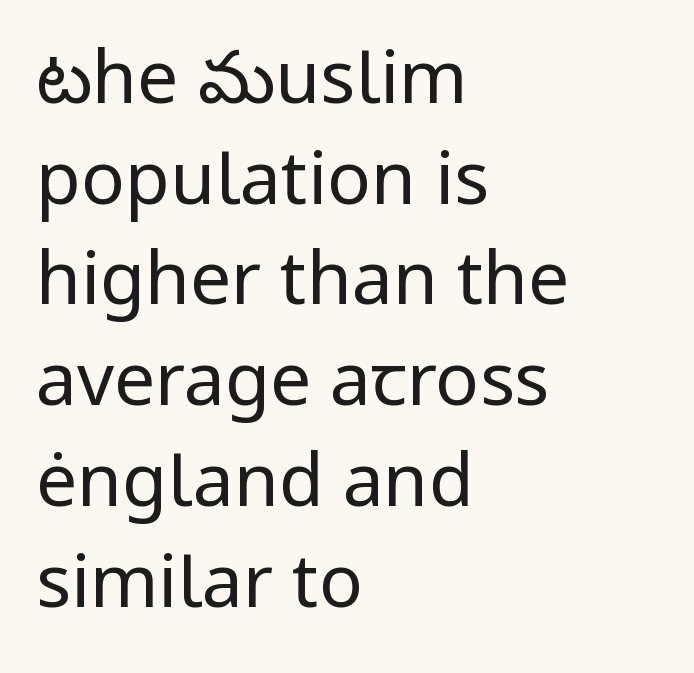
Q: Is the text bold? A: No.
Q: Is the text italic (slanted)? A: No, it is upright.
Q: Is the typeface a serif or a sans-serif typeface? A: Sans-serif.
Q: Is the text underlined? A: No.
Q: How is the paragraph aligned? A: Left-aligned.
Q: Is the spacing between letters normal or unusually wide? A: Normal.
Q: Is the spacing between lines tight, normal or loose? A: Normal.
Q: Width (condensed, normal, or wide)? A: Normal.
Q: Stroke contrast? A: Low.
Q: x-height? A: Medium.
Q: Monospaced? A: No.
